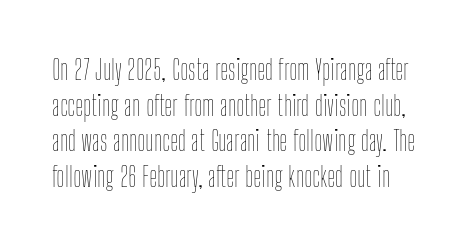
Letters rest on an invisible, unmarked baseline. You can tell it's not italic because the verticals are truly vertical. The letters sit at their default tracking, neither squeezed nor spread. Each new line begins a customary step beneath the previous one.
